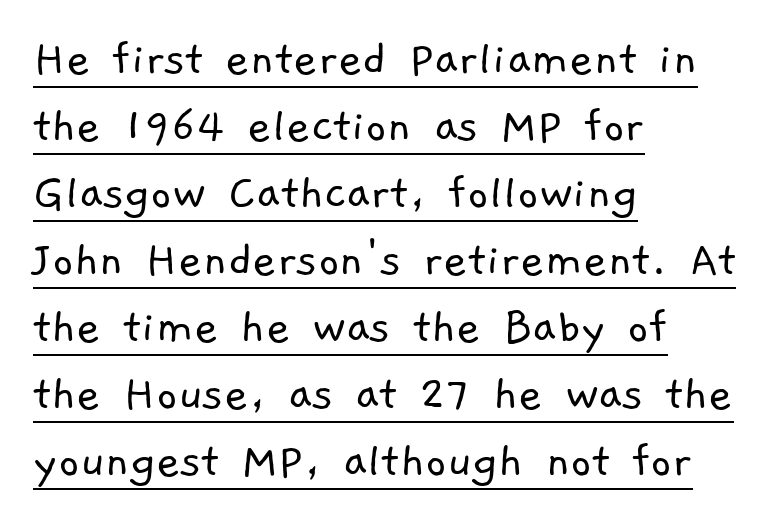
{"serif": "no", "bold": "no", "weight": "light", "width": "normal", "stroke_contrast": "low", "x_height": "medium", "monospaced": "no", "underline": "yes", "align": "left", "line_spacing": "normal", "line_spacing_ratio": 1.29, "letter_spacing": "normal", "letter_spacing_em": 0.0, "glyph_px": 52}
